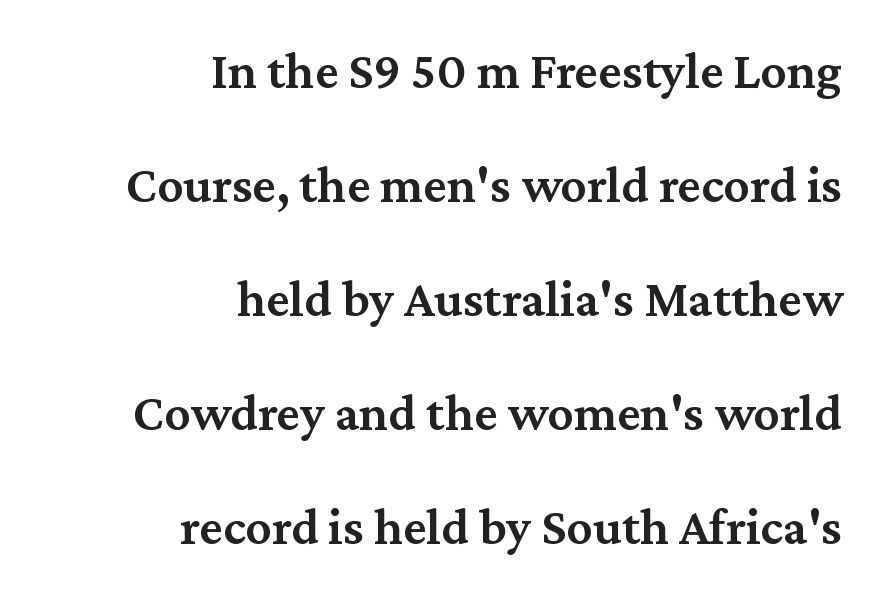
The image shows 52 px semibold serif type, upright; set right-aligned, loose line spacing (2.19x), normal letter spacing, not underlined; medium stroke contrast and a medium x-height.
